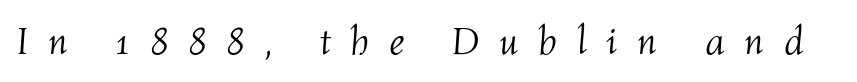
Q: Is the text bold? A: No.
Q: Is the text italic (slanted)? A: Yes, it leans right by about 4 degrees.
Q: Is the text underlined? A: No.
Q: Is the spacing between letters normal or unusually wide? A: Unusually wide.
Q: Width (condensed, normal, or wide)? A: Normal.
Q: Stroke contrast? A: Medium.
Q: x-height? A: Medium.
Q: Monospaced? A: No.
